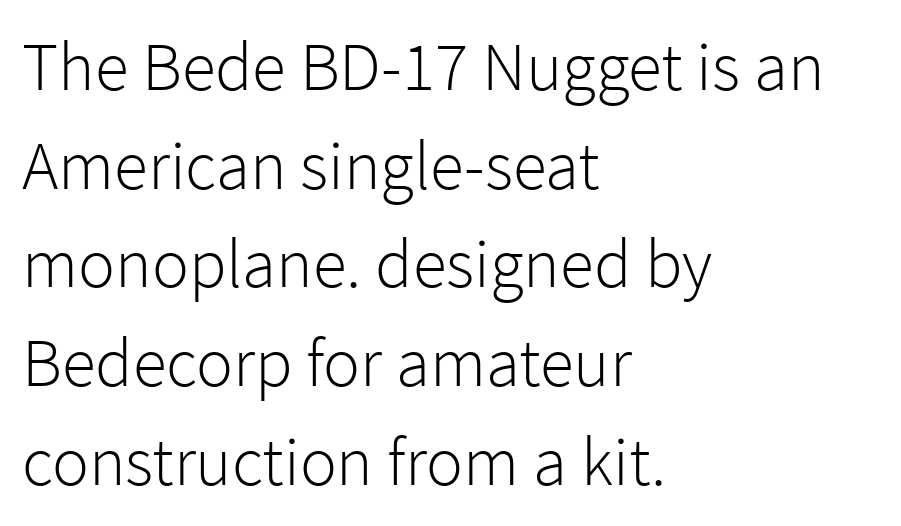
{"serif": "no", "italic": "no", "bold": "no", "weight": "light", "width": "normal", "stroke_contrast": "low", "x_height": "medium", "monospaced": "no", "underline": "no", "align": "left", "line_spacing": "normal", "line_spacing_ratio": 1.43, "letter_spacing": "normal", "letter_spacing_em": 0.0, "glyph_px": 69}
